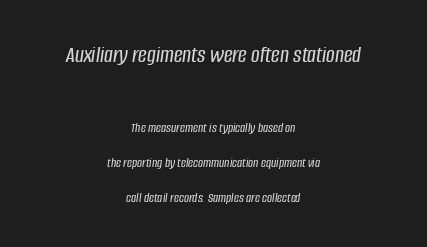
Q: Is the text italic (slanted)? A: Yes, it leans right by about 8 degrees.
Q: Is the text underlined? A: No.
Q: How is the paragraph aligned? A: Centered.
Q: Is the spacing between letters normal or unusually wide? A: Normal.
Q: Is the spacing between lines tight, normal or loose? A: Loose.
Q: Which block of text is set in a larger size, the first (top) or the second (bottom)? A: The first (top) one.
